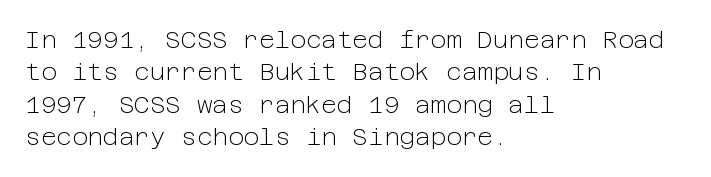
The typesetter chose a ragged-right arrangement here. In terms of letterspacing, this is plain default setting. Descenders hang freely into open space. A typesetter would call this leading conventional body-copy spacing. Stems and bowls with no extra thickness — not bold.
